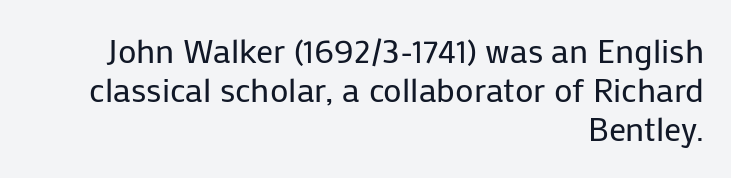
This rendering features lettering with no underline. Weight: not bold — regular or lighter. Note the varied advance widths — an 'i' is clearly narrower than an 'm'. Upright lettering throughout.
